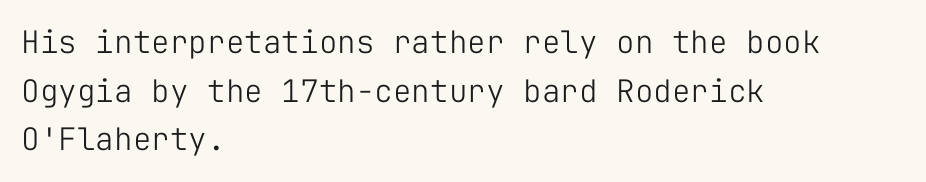
Just letters on the line, the space beneath them empty. Successive baselines arrive at the customary interval. The text was rendered using a sans face with plain stroke endings. The type sits square on the baseline with zero lean.
